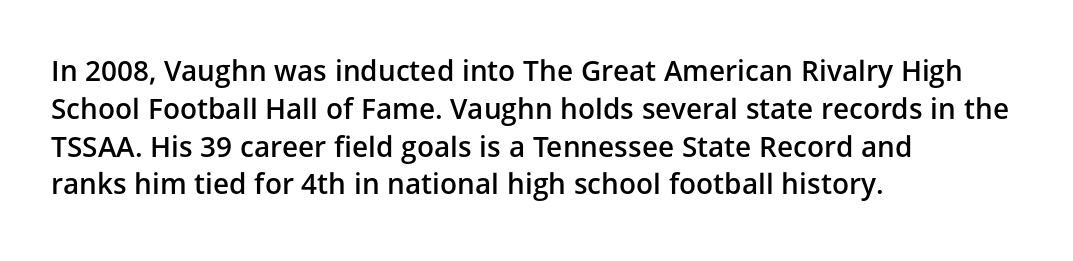
Rows of type keep a routine distance in the vertical direction. You could call the tracking neutral — neither tight nor loose. Leftover space on each line is placed entirely after the last word. Letterform terminals end flat and unadorned throughout the passage.
